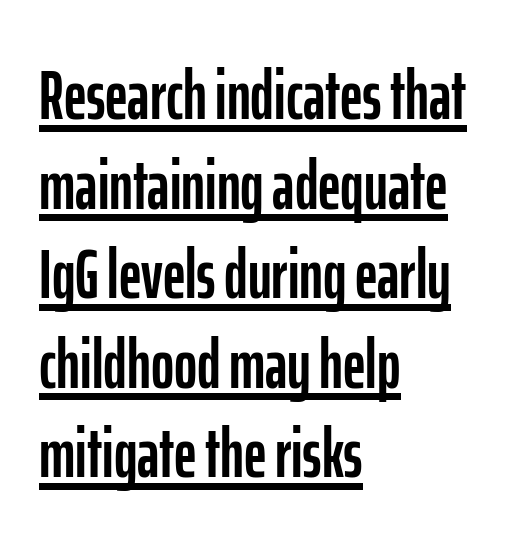
Character widths vary here, with narrow letters taking less room than wide ones. The paragraph shown leans on its left margin. What stands out about the letter spacing? Nothing — it is the standard amount. Is there any slant? The stems are plumb. Notice how descenders clear the ascenders below comfortably — that's standard leading. Each line of the rendering has a horizontal stroke beneath the glyphs.
